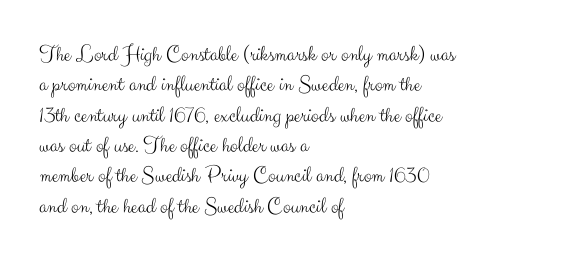
The image shows 23 px text type; set left-aligned, normal line spacing (1.32x), normal letter spacing, not underlined.
